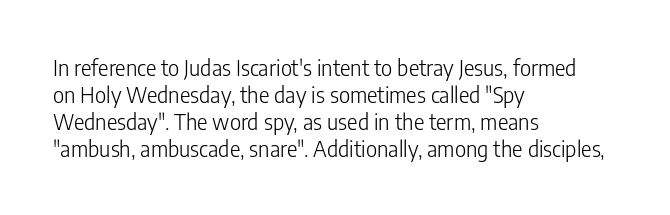
Q: Is the text bold? A: No.
Q: Is the text italic (slanted)? A: No, it is upright.
Q: Is the text underlined? A: No.
Q: How is the paragraph aligned? A: Left-aligned.
Q: Is the spacing between letters normal or unusually wide? A: Normal.
